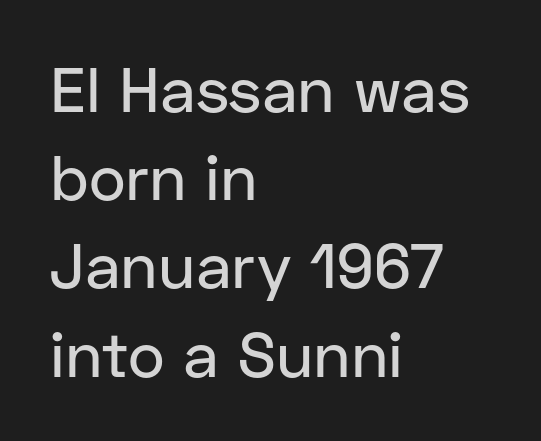
The image shows 63 px sans-serif type, upright; set left-aligned, normal line spacing (1.4x), normal letter spacing, not underlined; low stroke contrast and a medium x-height.
